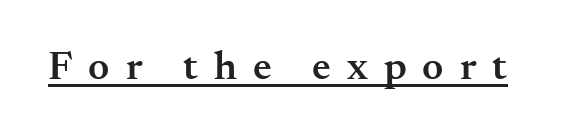
Looks like someone drew a line under every word here. This is the regular roman posture of the typeface. Serifs: yes, visible at the terminals of the letterforms. Is the letter spacing exaggerated? Yes — the characters are pushed far apart. Every letter is mildly thick-stroked: semibold rather than bold. Each letter keeps its own natural width here, so spacing adapts to shape.
